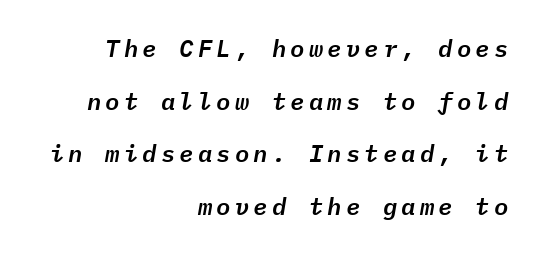
The image shows 24 px text type, italic (leaning right); set right-aligned, loose line spacing (2.19x), not underlined.
